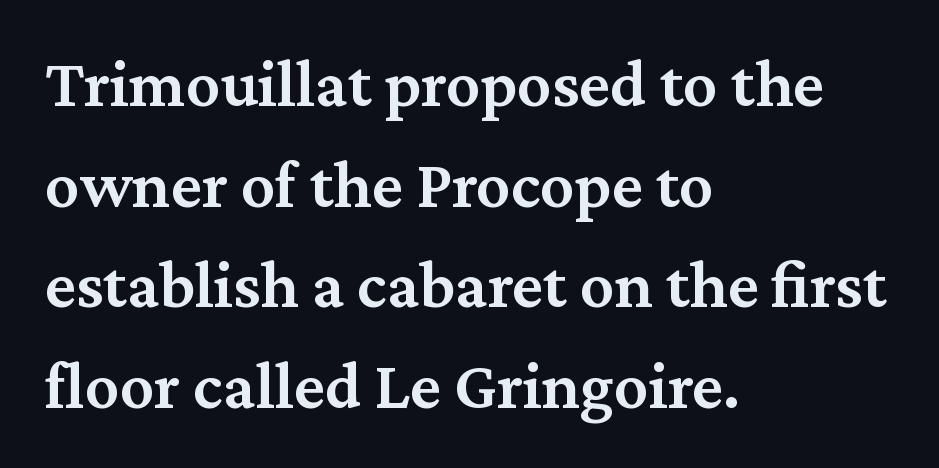
Q: Is the text bold? A: Semi-bold.
Q: Is the text italic (slanted)? A: No, it is upright.
Q: Is the typeface a serif or a sans-serif typeface? A: Serif.
Q: Is the text underlined? A: No.
Q: How is the paragraph aligned? A: Left-aligned.
Q: Is the spacing between letters normal or unusually wide? A: Normal.
Q: Is the spacing between lines tight, normal or loose? A: Normal.
Q: Width (condensed, normal, or wide)? A: Normal.
Q: Stroke contrast? A: Medium.
Q: x-height? A: Medium.
Q: Monospaced? A: No.
